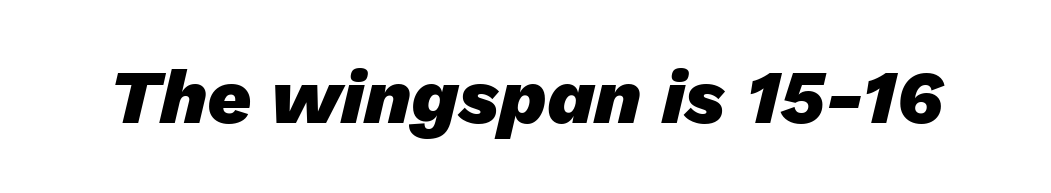
Q: Is the text bold? A: Yes.
Q: Is the text italic (slanted)? A: Yes, it leans right by about 13 degrees.
Q: Is the text underlined? A: No.
Q: Is the spacing between letters normal or unusually wide? A: Normal.
Q: Width (condensed, normal, or wide)? A: Normal.
Q: Stroke contrast? A: Low.
Q: x-height? A: Medium.
Q: Monospaced? A: No.
